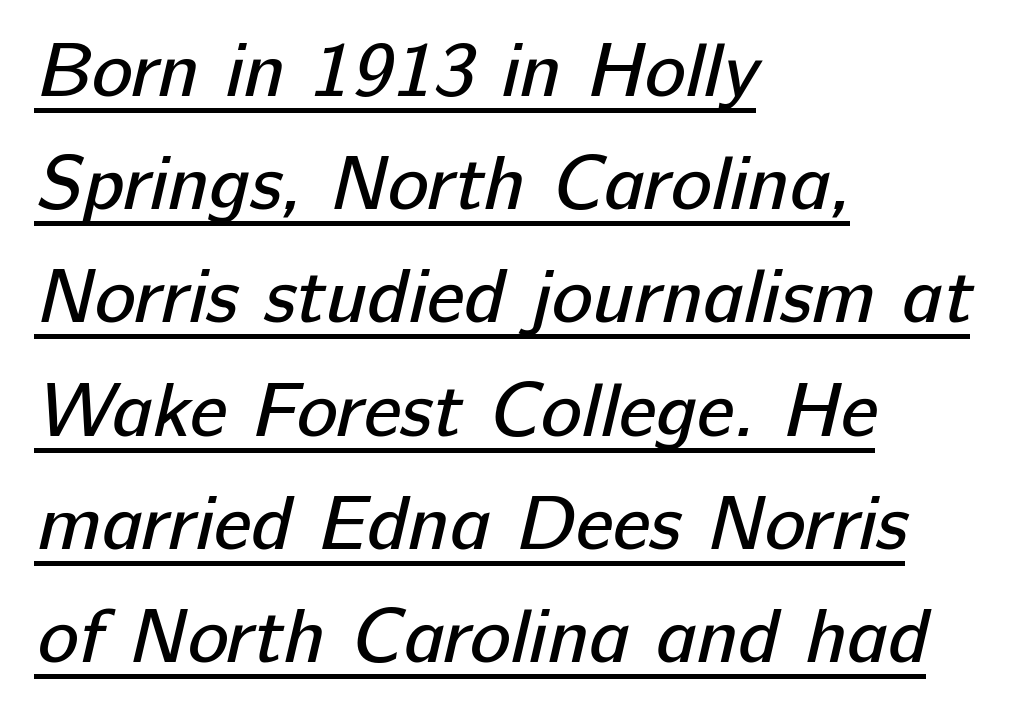
Q: Is the text bold? A: No.
Q: Is the typeface a serif or a sans-serif typeface? A: Sans-serif.
Q: Is the text underlined? A: Yes.
Q: How is the paragraph aligned? A: Left-aligned.
Q: Is the spacing between letters normal or unusually wide? A: Normal.
Q: Is the spacing between lines tight, normal or loose? A: Normal.
Q: Width (condensed, normal, or wide)? A: Normal.
Q: Stroke contrast? A: Low.
Q: x-height? A: Medium.
Q: Monospaced? A: No.
